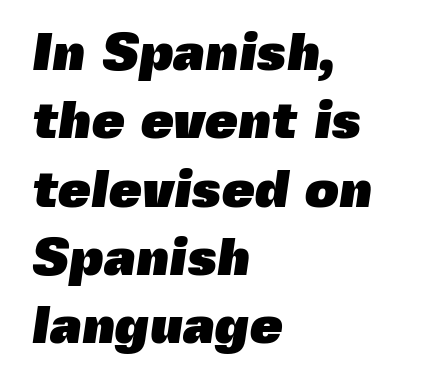
Q: Is the text bold? A: Yes.
Q: Is the typeface a serif or a sans-serif typeface? A: Sans-serif.
Q: Is the text underlined? A: No.
Q: How is the paragraph aligned? A: Left-aligned.
Q: Is the spacing between letters normal or unusually wide? A: Normal.
Q: Is the spacing between lines tight, normal or loose? A: Normal.
Q: Width (condensed, normal, or wide)? A: Normal.
Q: x-height? A: Medium.
Q: Monospaced? A: No.
